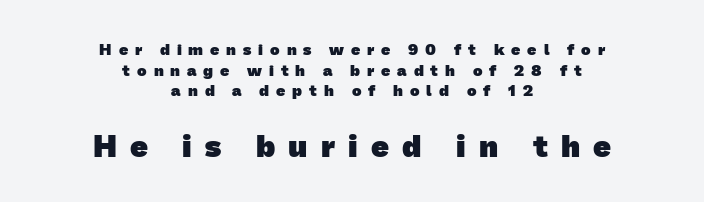
Unlike a traditional serif, this face leaves its strokes unadorned. The face used here is proportionally spaced, like ordinary book or web type. The later block is typeset at a bigger size than the earlier block. Tracking here is generous; glyphs stand well apart from one another. Descenders hang freely into open space.
